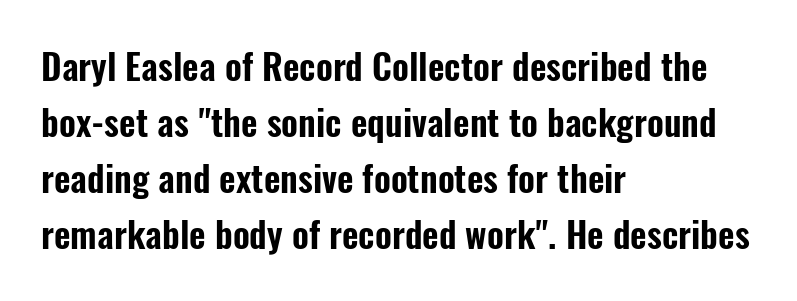
Q: Is the text italic (slanted)? A: No, it is upright.
Q: Is the typeface a serif or a sans-serif typeface? A: Sans-serif.
Q: Is the text underlined? A: No.
Q: How is the paragraph aligned? A: Left-aligned.
Q: Is the spacing between letters normal or unusually wide? A: Normal.
Q: Is the spacing between lines tight, normal or loose? A: Normal.
Q: Width (condensed, normal, or wide)? A: Condensed.
Q: Stroke contrast? A: Low.
Q: x-height? A: Medium.
Q: Monospaced? A: No.
